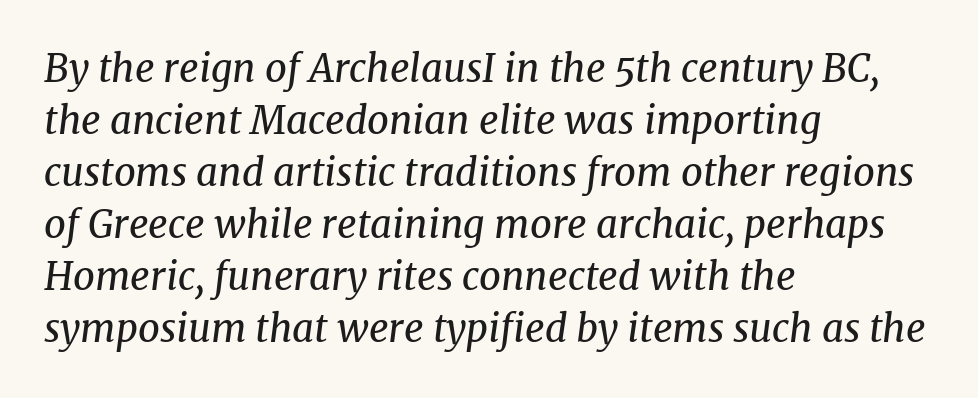
{"serif": "yes", "italic": "yes", "lean": "right", "slant_degrees": 8, "bold": "no", "weight": "regular", "width": "normal", "stroke_contrast": "medium", "x_height": "medium", "monospaced": "no", "underline": "no", "align": "left", "line_spacing": "normal", "line_spacing_ratio": 1.37, "letter_spacing": "normal", "letter_spacing_em": 0.0, "glyph_px": 38}
